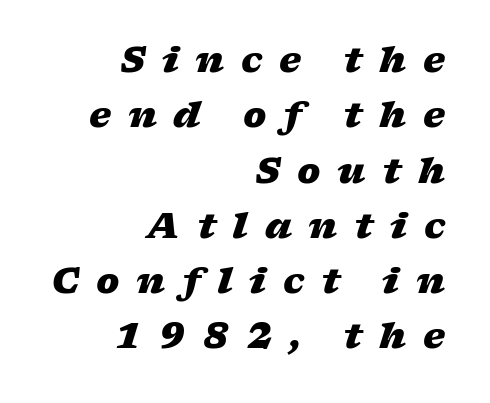
One glance says typical: line gaps are just what's usual. Quick note: italic. Nobody drew a line under any word here. Caption: expanded tracking, letters set apart. These lines are rendered in a variable-pitch font. The characters look thick and weighty, a clear bold.
